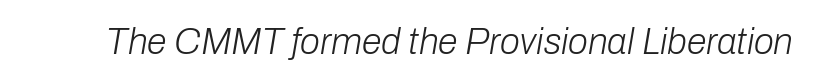
Beneath every word, the page is bare. The rendering uses natural spacing where letterforms have individual widths. Students, note that the glyphs here touch the page at normal intervals. Letters have the restrained weight of plain body copy at most.
